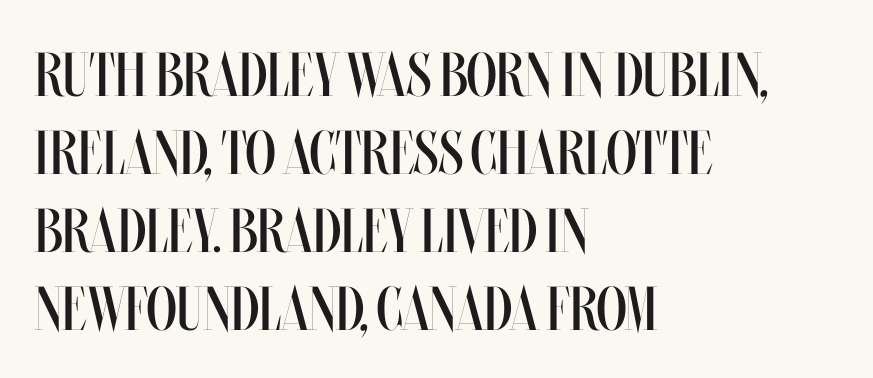
Here the designer chose a conventional face with non-uniform glyph widths. Weight class: somewhere from thin through regular. Descenders are the only things crossing below the line. The designer left line spacing at the default. Characters follow at the spacing the type designer built in.
